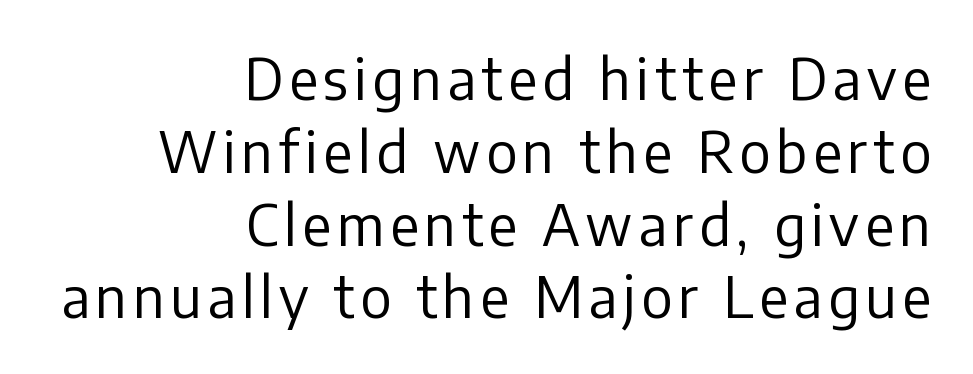
The typography opts for an upright posture over an oblique one. Vertical spacing — default. Looks like regular typesetting: each glyph gets only the width it needs. Layout note: lines flush right. Unlike a traditional serif, this face leaves its strokes unadorned.
